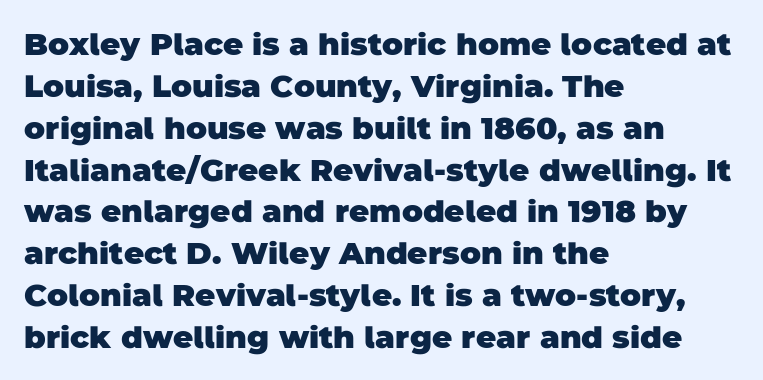
{"serif": "no", "bold": "yes", "weight": "heavy", "width": "normal", "stroke_contrast": "low", "x_height": "large", "monospaced": "no", "underline": "no", "align": "left", "line_spacing": "normal", "line_spacing_ratio": 1.35, "letter_spacing": "normal", "letter_spacing_em": 0.0, "glyph_px": 31}
